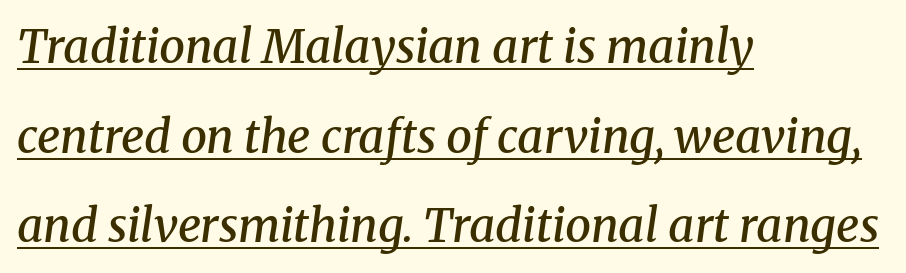
Q: Is the text bold? A: Semi-bold.
Q: Is the text italic (slanted)? A: Yes, it leans right by about 8 degrees.
Q: Is the typeface a serif or a sans-serif typeface? A: Serif.
Q: Is the text underlined? A: Yes.
Q: How is the paragraph aligned? A: Left-aligned.
Q: Is the spacing between letters normal or unusually wide? A: Normal.
Q: Is the spacing between lines tight, normal or loose? A: Loose.
Q: Width (condensed, normal, or wide)? A: Normal.
Q: Stroke contrast? A: Medium.
Q: x-height? A: Medium.
Q: Monospaced? A: No.
